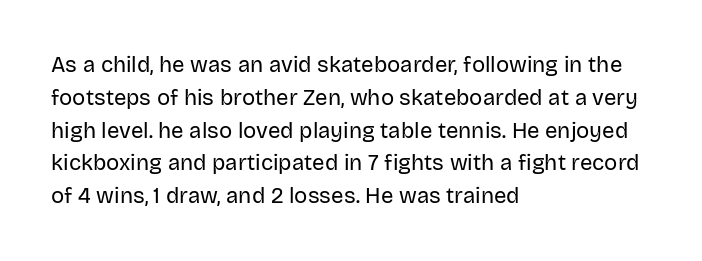
The image shows 22 px text type, upright; set left-aligned, normal line spacing (1.49x), normal letter spacing, not underlined.
